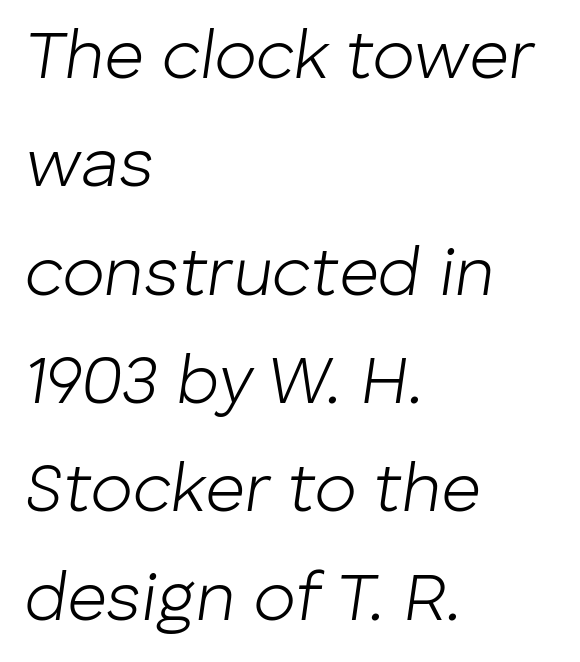
Italic? Definitely — the glyphs are oblique. The designer left line spacing at the default. The face used here is rendered with its standard letterfit. Think of a printed novel: that variable character pitch is what you see here. Honestly, there is no underline to notice here at all.
